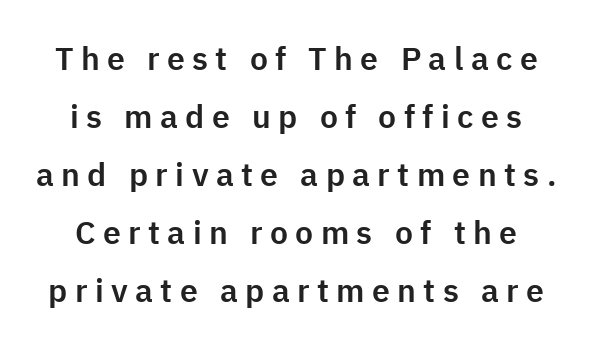
{"serif": "no", "italic": "no", "width": "normal", "stroke_contrast": "low", "x_height": "medium", "monospaced": "no", "underline": "no", "line_spacing_ratio": 1.81, "letter_spacing": "wide", "letter_spacing_em": 0.23, "glyph_px": 32}
